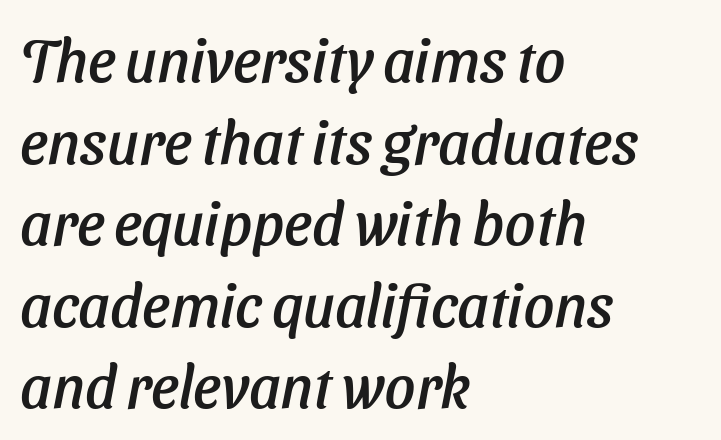
Q: Is the text italic (slanted)? A: Yes, it leans right by about 11 degrees.
Q: Is the text underlined? A: No.
Q: How is the paragraph aligned? A: Left-aligned.
Q: Is the spacing between letters normal or unusually wide? A: Normal.
Q: Is the spacing between lines tight, normal or loose? A: Normal.
Q: Width (condensed, normal, or wide)? A: Normal.
Q: Stroke contrast? A: Low.
Q: x-height? A: Medium.
Q: Monospaced? A: No.
